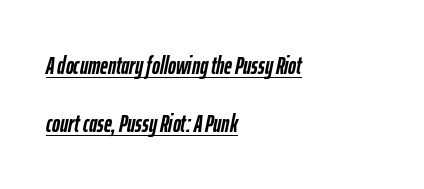
{"italic": "yes", "lean": "right", "slant_degrees": 12, "bold": "yes", "underline": "yes", "align": "left", "line_spacing": "loose", "line_spacing_ratio": 2.41, "letter_spacing": "normal", "letter_spacing_em": 0.0, "glyph_px": 24}
